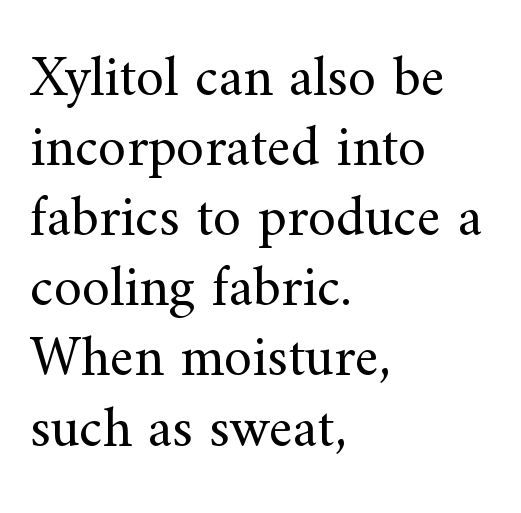
Q: Is the text bold? A: No.
Q: Is the text italic (slanted)? A: No, it is upright.
Q: Is the typeface a serif or a sans-serif typeface? A: Serif.
Q: Is the text underlined? A: No.
Q: How is the paragraph aligned? A: Left-aligned.
Q: Is the spacing between letters normal or unusually wide? A: Normal.
Q: Width (condensed, normal, or wide)? A: Normal.
Q: Stroke contrast? A: Medium.
Q: x-height? A: Small.
Q: Monospaced? A: No.
